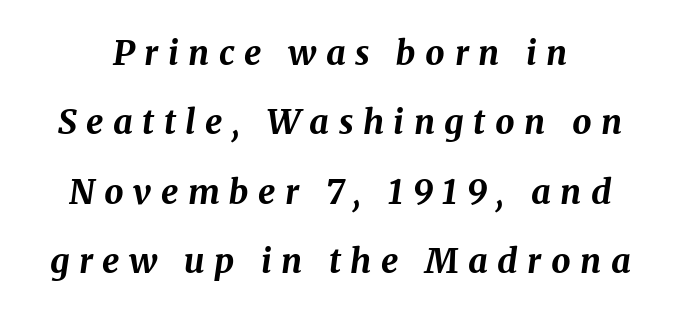
{"italic": "yes", "lean": "right", "slant_degrees": 8, "bold": "yes", "weight": "bold", "width": "normal", "stroke_contrast": "medium", "x_height": "medium", "monospaced": "no", "underline": "no", "line_spacing": "loose", "line_spacing_ratio": 2.04, "letter_spacing": "wide", "letter_spacing_em": 0.28, "glyph_px": 34}
